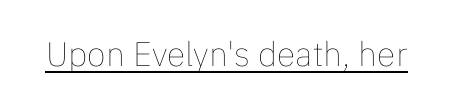
Q: Is the text bold? A: No.
Q: Is the text italic (slanted)? A: No, it is upright.
Q: Is the text underlined? A: Yes.
Q: Is the spacing between letters normal or unusually wide? A: Normal.
Q: Width (condensed, normal, or wide)? A: Normal.
Q: Stroke contrast? A: Low.
Q: x-height? A: Medium.
Q: Monospaced? A: No.
